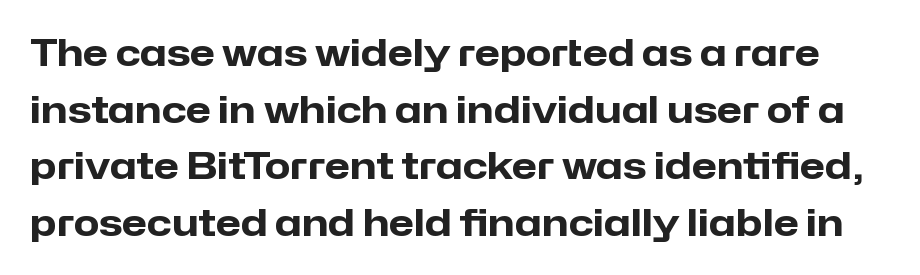
{"serif": "no", "italic": "no", "bold": "yes", "weight": "heavy", "width": "normal", "stroke_contrast": "low", "x_height": "medium", "monospaced": "no", "underline": "no", "line_spacing": "normal", "line_spacing_ratio": 1.53, "letter_spacing": "normal", "letter_spacing_em": 0.0, "glyph_px": 37}
